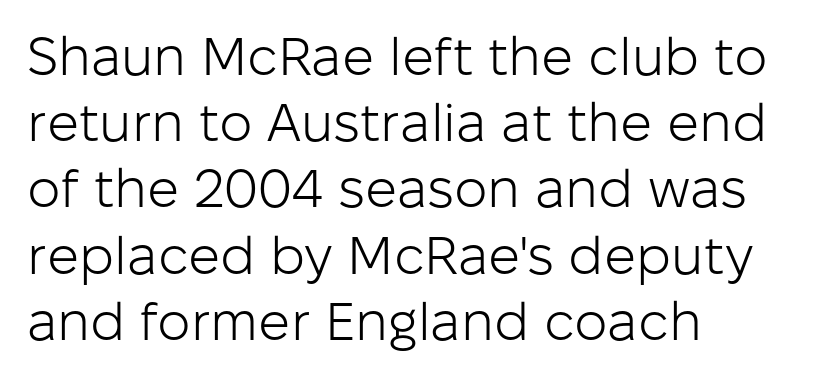
{"serif": "no", "italic": "no", "bold": "no", "weight": "light", "width": "normal", "stroke_contrast": "low", "x_height": "medium", "monospaced": "no", "underline": "no", "align": "left", "line_spacing": "normal", "line_spacing_ratio": 1.25, "letter_spacing": "normal", "letter_spacing_em": 0.0, "glyph_px": 53}
